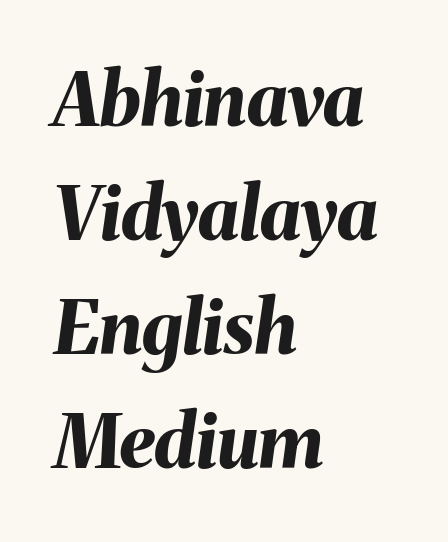
{"italic": "yes", "lean": "right", "slant_degrees": 8, "bold": "yes", "weight": "bold", "width": "normal", "stroke_contrast": "medium", "x_height": "medium", "monospaced": "no", "underline": "no", "align": "left", "line_spacing": "normal", "line_spacing_ratio": 1.56, "letter_spacing": "normal", "letter_spacing_em": 0.0, "glyph_px": 73}
